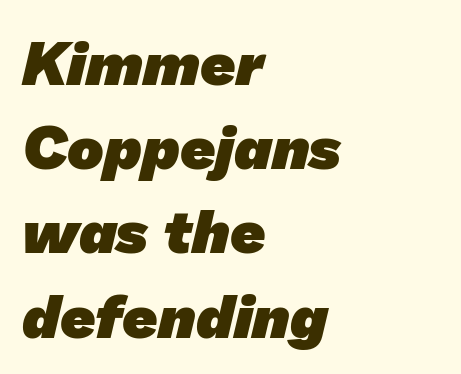
{"serif": "no", "bold": "yes", "weight": "heavy", "width": "normal", "stroke_contrast": "low", "x_height": "medium", "monospaced": "no", "underline": "no", "align": "left", "line_spacing": "normal", "line_spacing_ratio": 1.38, "letter_spacing": "normal", "letter_spacing_em": 0.0, "glyph_px": 61}
